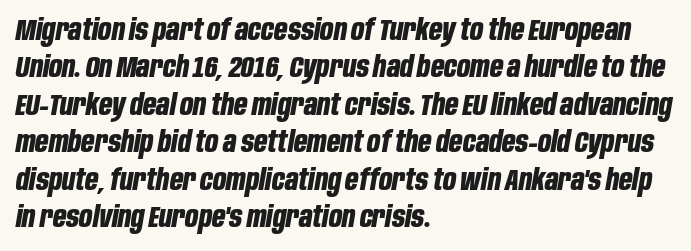
Q: Is the text bold? A: Yes.
Q: Is the text italic (slanted)? A: Yes, it leans right by about 10 degrees.
Q: Is the text underlined? A: No.
Q: How is the paragraph aligned? A: Left-aligned.
Q: Is the spacing between letters normal or unusually wide? A: Normal.
Q: Is the spacing between lines tight, normal or loose? A: Normal.
Q: Width (condensed, normal, or wide)? A: Condensed.
Q: Stroke contrast? A: Low.
Q: x-height? A: Large.
Q: Monospaced? A: No.
